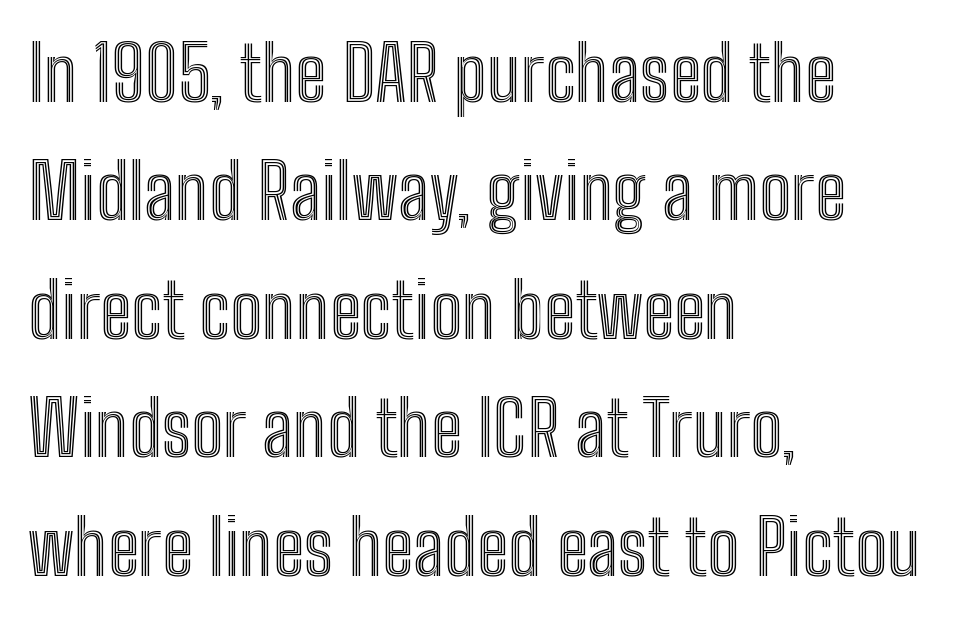
Q: Is the text italic (slanted)? A: No, it is upright.
Q: Is the text underlined? A: No.
Q: How is the paragraph aligned? A: Left-aligned.
Q: Is the spacing between letters normal or unusually wide? A: Normal.
Q: Is the spacing between lines tight, normal or loose? A: Normal.
Q: Width (condensed, normal, or wide)? A: Condensed.
Q: x-height? A: Medium.
Q: Monospaced? A: No.
